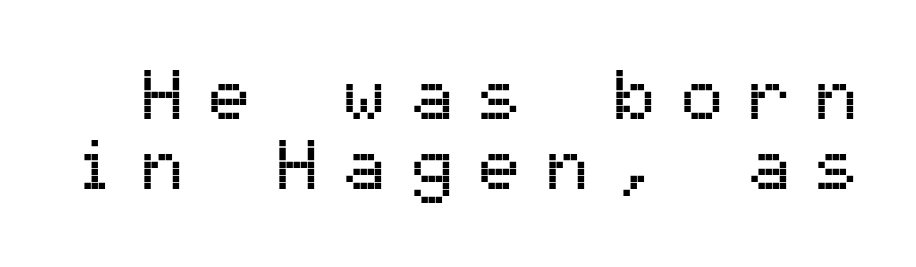
Q: Is the text italic (slanted)? A: No, it is upright.
Q: Is the typeface a serif or a sans-serif typeface? A: Sans-serif.
Q: Is the text underlined? A: No.
Q: Is the spacing between letters normal or unusually wide? A: Unusually wide.
Q: Is the spacing between lines tight, normal or loose? A: Tight.
Q: Width (condensed, normal, or wide)? A: Normal.
Q: Stroke contrast? A: Medium.
Q: x-height? A: Medium.
Q: Monospaced? A: Yes.
